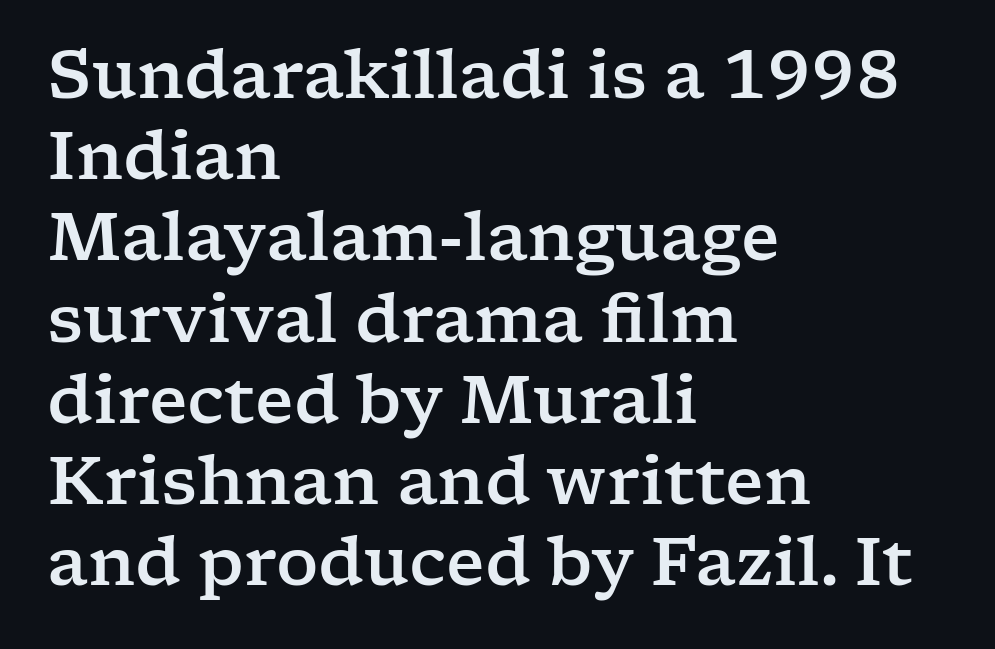
The image shows 66 px wide serif type, upright; set left-aligned, line spacing 1.23x, normal letter spacing, not underlined; low stroke contrast and a medium x-height.
